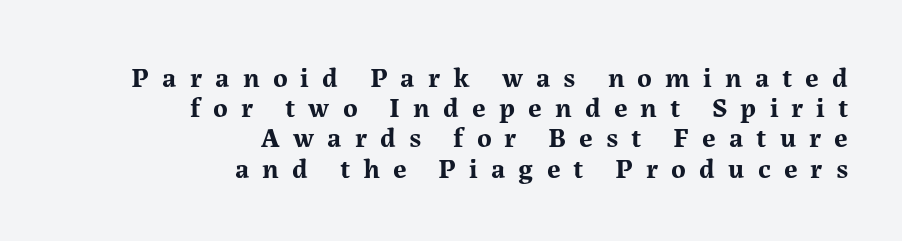
The image shows 28 px bold serif type, upright; set right-aligned, tight line spacing (1.08x), unusually wide letter spacing (+0.47 em), not underlined; medium stroke contrast and a medium x-height.
